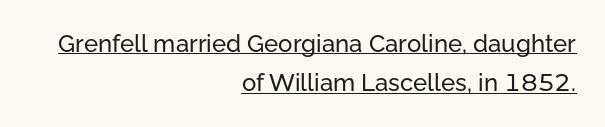
Q: Is the text italic (slanted)? A: No, it is upright.
Q: Is the text underlined? A: Yes.
Q: How is the paragraph aligned? A: Right-aligned.
Q: Is the spacing between letters normal or unusually wide? A: Normal.
Q: Is the spacing between lines tight, normal or loose? A: Normal.
